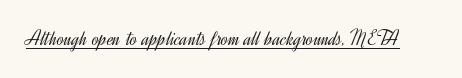
You can see a thin bar hugging the bottom of the glyphs. Nothing heavy about these letters — not bold at all. Look at the tracking — it's just the regular setting, nothing added.
